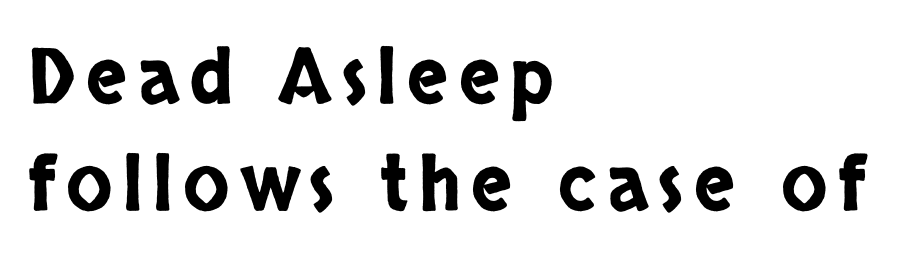
The image shows 76 px condensed sans-serif type, upright; set left-aligned, normal line spacing (1.41x), not underlined; low stroke contrast and a large x-height.
